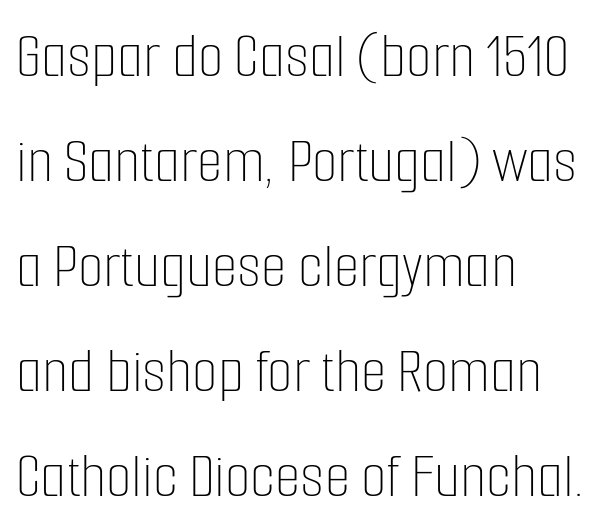
The image shows 66 px thin, condensed type, upright; set left-aligned, normal line spacing (1.59x), normal letter spacing, not underlined; low stroke contrast and a medium x-height.
